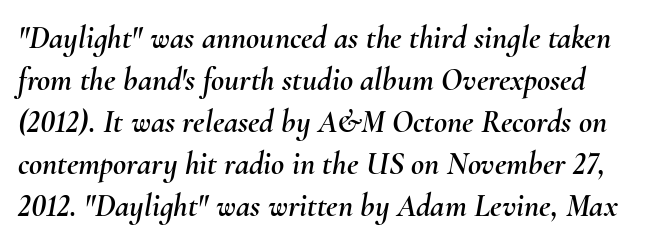
{"italic": "yes", "lean": "right", "slant_degrees": 10, "width": "normal", "stroke_contrast": "medium", "x_height": "small", "monospaced": "no", "underline": "no", "align": "left", "line_spacing": "normal", "line_spacing_ratio": 1.31, "letter_spacing": "normal", "letter_spacing_em": 0.0, "glyph_px": 32}
